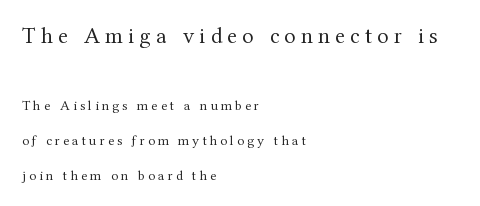
Q: Is the text bold? A: No.
Q: Is the text italic (slanted)? A: No, it is upright.
Q: Is the text underlined? A: No.
Q: How is the paragraph aligned? A: Left-aligned.
Q: Is the spacing between letters normal or unusually wide? A: Unusually wide.
Q: Is the spacing between lines tight, normal or loose? A: Loose.
Q: Which block of text is set in a larger size, the first (top) or the second (bottom)? A: The first (top) one.
